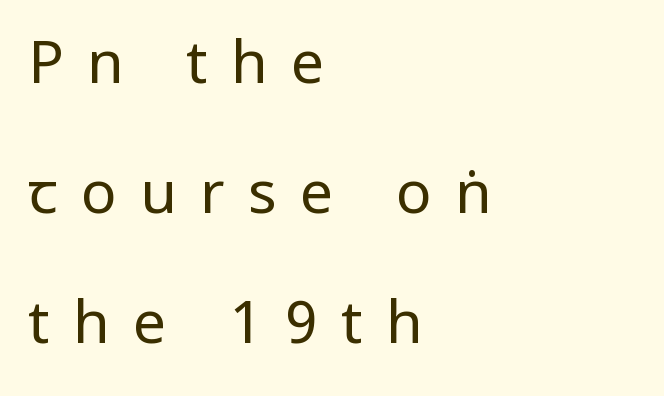
Q: Is the text bold? A: No.
Q: Is the text italic (slanted)? A: No, it is upright.
Q: Is the typeface a serif or a sans-serif typeface? A: Sans-serif.
Q: Is the text underlined? A: No.
Q: How is the paragraph aligned? A: Left-aligned.
Q: Is the spacing between letters normal or unusually wide? A: Unusually wide.
Q: Is the spacing between lines tight, normal or loose? A: Loose.
Q: Width (condensed, normal, or wide)? A: Condensed.
Q: Stroke contrast? A: Low.
Q: x-height? A: Large.
Q: Monospaced? A: No.
